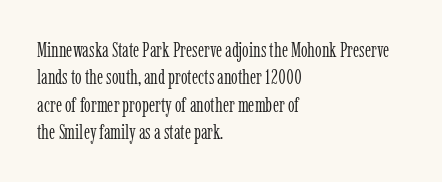
{"italic": "no", "bold": "no", "underline": "no", "align": "left", "line_spacing": "normal", "line_spacing_ratio": 1.3, "letter_spacing": "normal", "letter_spacing_em": 0.0, "glyph_px": 21}
